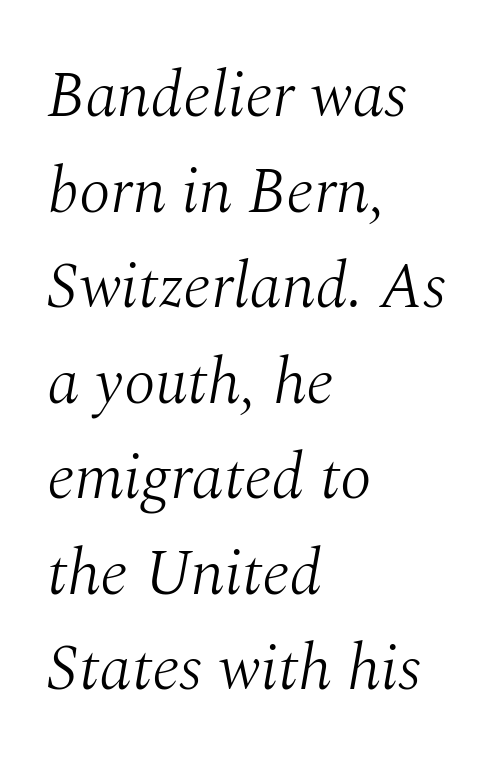
Q: Is the text bold? A: No.
Q: Is the text italic (slanted)? A: Yes, it leans right by about 10 degrees.
Q: Is the typeface a serif or a sans-serif typeface? A: Serif.
Q: Is the text underlined? A: No.
Q: How is the paragraph aligned? A: Left-aligned.
Q: Is the spacing between letters normal or unusually wide? A: Normal.
Q: Is the spacing between lines tight, normal or loose? A: Normal.
Q: Width (condensed, normal, or wide)? A: Normal.
Q: Stroke contrast? A: Medium.
Q: x-height? A: Medium.
Q: Monospaced? A: No.
